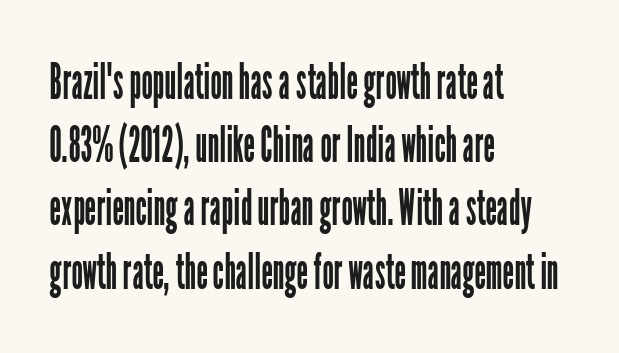
Q: Is the text bold? A: No.
Q: Is the text italic (slanted)? A: No, it is upright.
Q: Is the typeface a serif or a sans-serif typeface? A: Sans-serif.
Q: Is the text underlined? A: No.
Q: How is the paragraph aligned? A: Left-aligned.
Q: Is the spacing between letters normal or unusually wide? A: Normal.
Q: Width (condensed, normal, or wide)? A: Condensed.
Q: Stroke contrast? A: Low.
Q: x-height? A: Medium.
Q: Monospaced? A: No.
